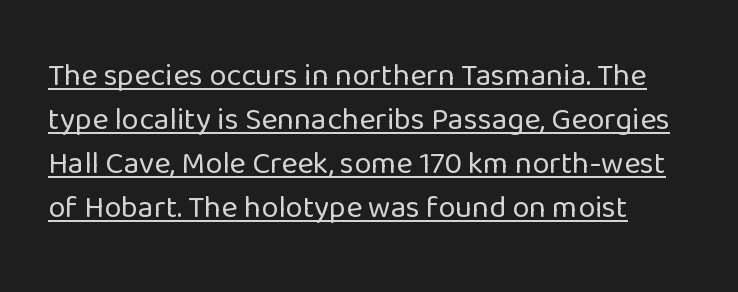
{"serif": "no", "italic": "no", "bold": "no", "weight": "regular", "width": "normal", "stroke_contrast": "low", "x_height": "medium", "monospaced": "no", "underline": "yes", "line_spacing": "normal", "line_spacing_ratio": 1.42, "letter_spacing": "normal", "letter_spacing_em": 0.0, "glyph_px": 31}
